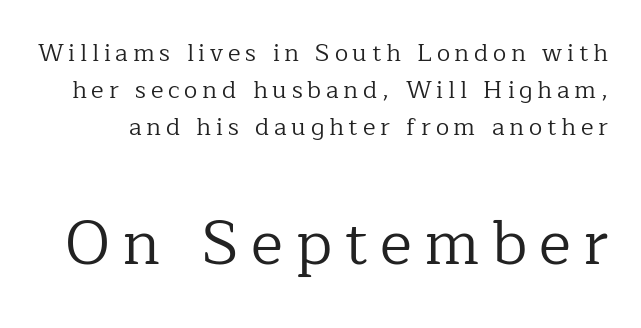
Q: Is the text bold? A: No.
Q: Is the text italic (slanted)? A: No, it is upright.
Q: Is the typeface a serif or a sans-serif typeface? A: Serif.
Q: Is the text underlined? A: No.
Q: Is the spacing between letters normal or unusually wide? A: Unusually wide.
Q: Is the spacing between lines tight, normal or loose? A: Normal.
Q: Which block of text is set in a larger size, the first (top) or the second (bottom)? A: The second (bottom) one.
Q: Width (condensed, normal, or wide)? A: Normal.
Q: Stroke contrast? A: Low.
Q: x-height? A: Medium.
Q: Monospaced? A: No.
